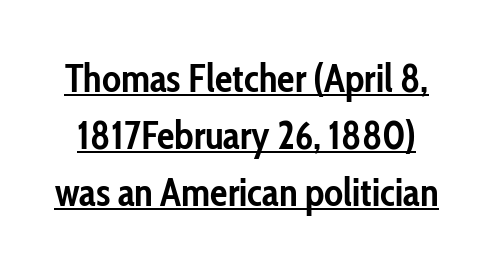
This is the regular roman posture of the typeface. Stroke thickness is high; the sample reads as a true bold. Each word holds together tightly as a unit, with standard inter-letter gaps. Character widths vary here, with narrow letters taking less room than wide ones. The text was rendered using a sans face with plain stroke endings. The leading is moderate, giving the passage an even texture.
